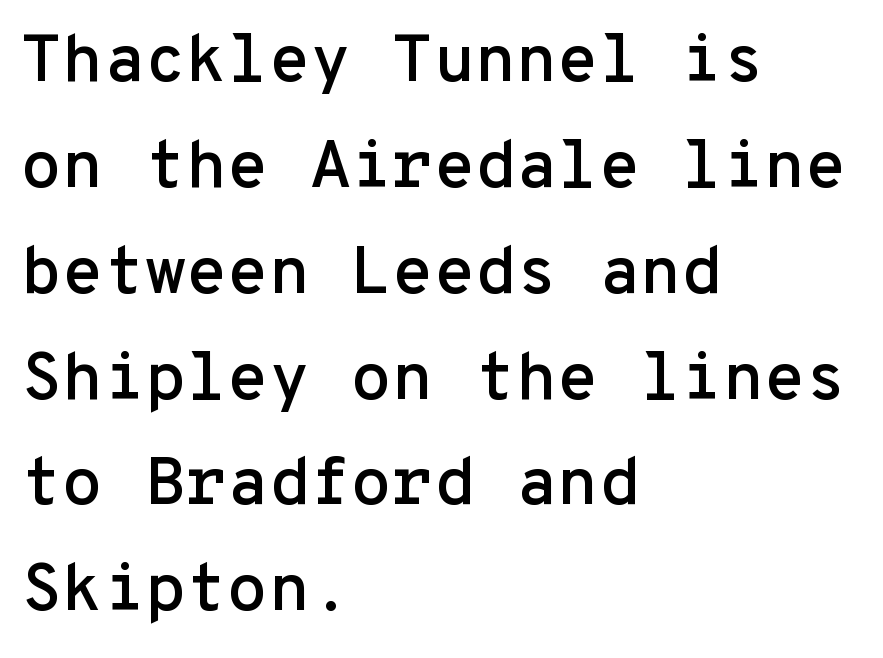
Q: Is the text italic (slanted)? A: No, it is upright.
Q: Is the typeface a serif or a sans-serif typeface? A: Sans-serif.
Q: Is the text underlined? A: No.
Q: How is the paragraph aligned? A: Left-aligned.
Q: Is the spacing between letters normal or unusually wide? A: Normal.
Q: Is the spacing between lines tight, normal or loose? A: Normal.
Q: Width (condensed, normal, or wide)? A: Normal.
Q: Stroke contrast? A: Low.
Q: x-height? A: Medium.
Q: Monospaced? A: Yes.
